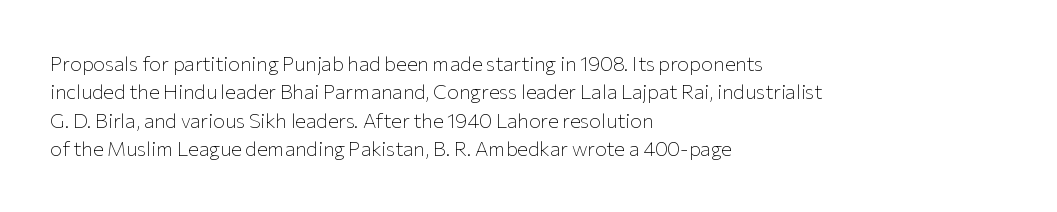
{"italic": "no", "bold": "no", "underline": "no", "align": "left", "line_spacing": "normal", "line_spacing_ratio": 1.42, "letter_spacing": "normal", "letter_spacing_em": 0.0, "glyph_px": 20}
